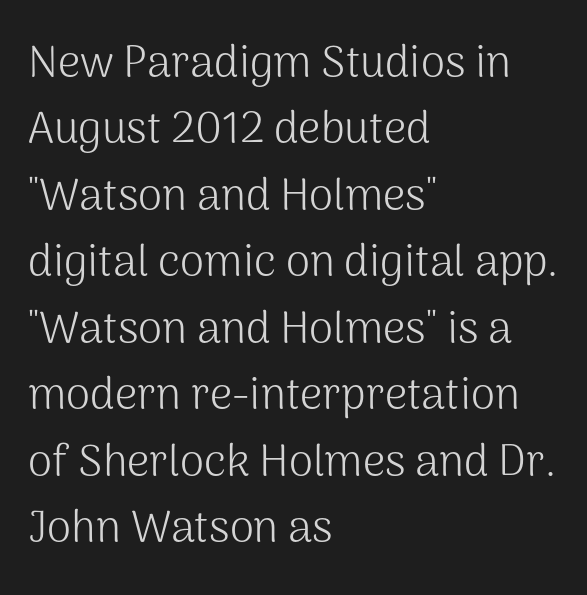
{"serif": "no", "italic": "no", "bold": "no", "weight": "light", "width": "normal", "stroke_contrast": "medium", "x_height": "medium", "monospaced": "no", "underline": "no", "align": "left", "line_spacing": "normal", "line_spacing_ratio": 1.51, "letter_spacing": "normal", "letter_spacing_em": 0.0, "glyph_px": 44}
